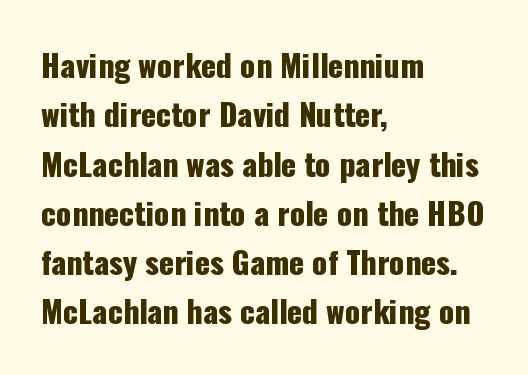
Q: Is the text italic (slanted)? A: No, it is upright.
Q: Is the typeface a serif or a sans-serif typeface? A: Sans-serif.
Q: Is the text underlined? A: No.
Q: How is the paragraph aligned? A: Left-aligned.
Q: Is the spacing between letters normal or unusually wide? A: Normal.
Q: Is the spacing between lines tight, normal or loose? A: Normal.
Q: Width (condensed, normal, or wide)? A: Condensed.
Q: Stroke contrast? A: Low.
Q: x-height? A: Medium.
Q: Monospaced? A: No.
